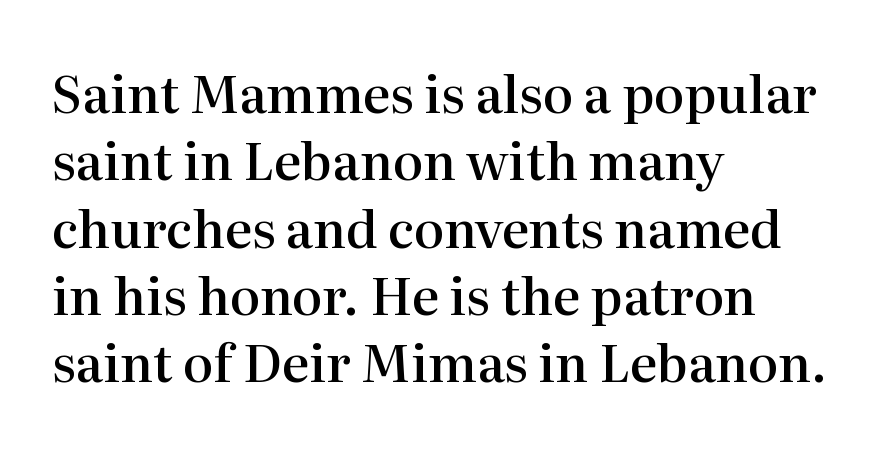
The image shows 51 px semibold serif type, upright; set left-aligned, normal line spacing (1.32x), normal letter spacing, not underlined; high stroke contrast and a medium x-height.
